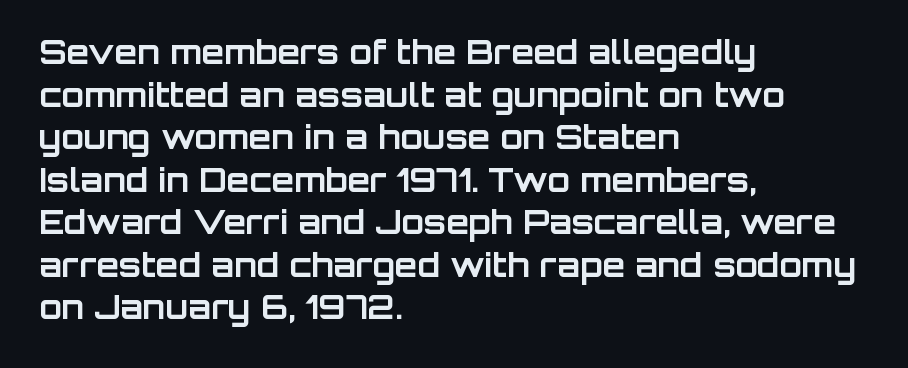
Q: Is the text bold? A: Yes.
Q: Is the text italic (slanted)? A: No, it is upright.
Q: Is the typeface a serif or a sans-serif typeface? A: Sans-serif.
Q: Is the text underlined? A: No.
Q: How is the paragraph aligned? A: Left-aligned.
Q: Is the spacing between letters normal or unusually wide? A: Normal.
Q: Is the spacing between lines tight, normal or loose? A: Normal.
Q: Width (condensed, normal, or wide)? A: Normal.
Q: Stroke contrast? A: Low.
Q: x-height? A: Large.
Q: Monospaced? A: No.
